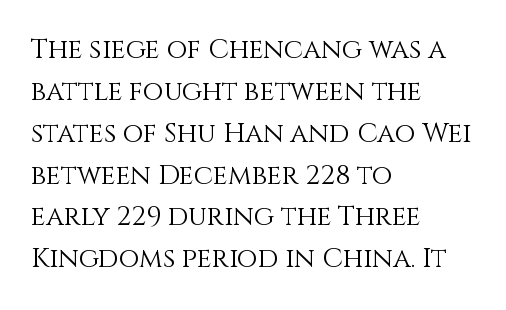
{"italic": "no", "bold": "no", "underline": "no", "align": "left", "line_spacing": "normal", "line_spacing_ratio": 1.55, "letter_spacing": "normal", "letter_spacing_em": 0.0, "glyph_px": 27}
